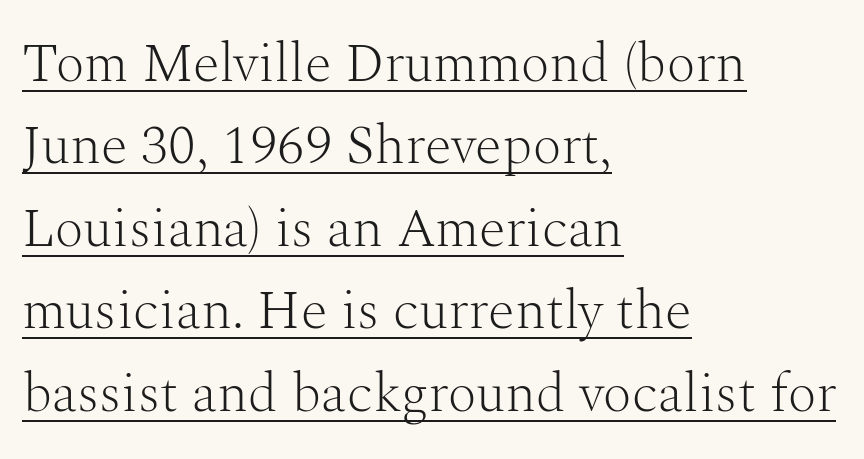
The image shows 55 px light serif type, upright; set left-aligned, normal line spacing (1.5x), normal letter spacing, underlined; medium stroke contrast and a medium x-height.
